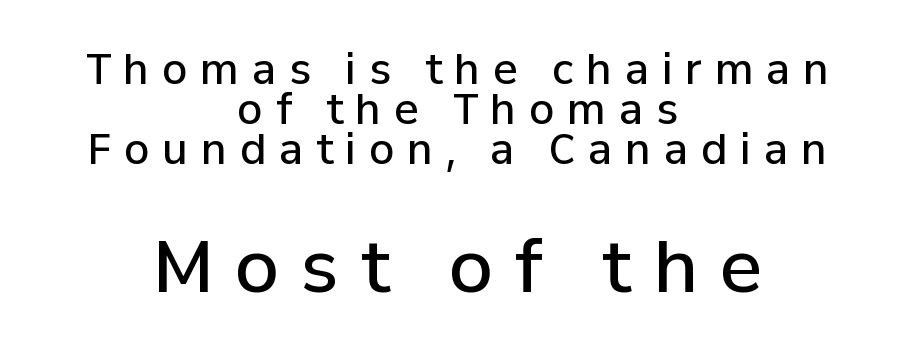
The image shows 71 px semibold sans-serif type, upright; set centered, tight line spacing (0.98x), unusually wide letter spacing (+0.31 em), not underlined; the second (bottom) block is 1.73x larger; low stroke contrast and a medium x-height.
